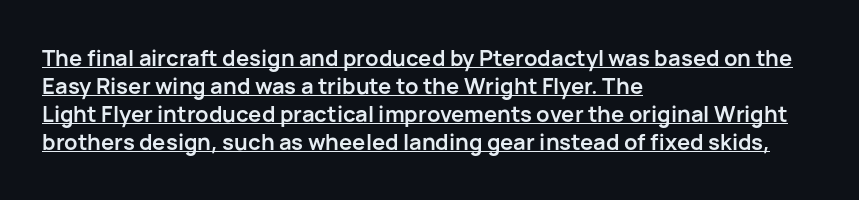
The glyphs have the mass of a bold cut. Ascenders rise straight up at ninety degrees. The letters sit at their default tracking, neither squeezed nor spread. Horizontal alignment here is leftward, the default for most running prose.
